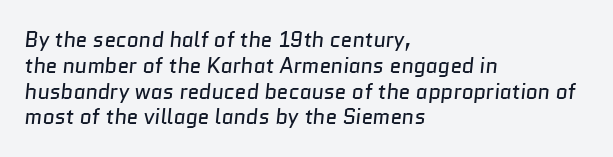
{"bold": "no", "underline": "no", "align": "left", "line_spacing_ratio": 1.23, "letter_spacing": "normal", "letter_spacing_em": 0.0, "glyph_px": 21}
